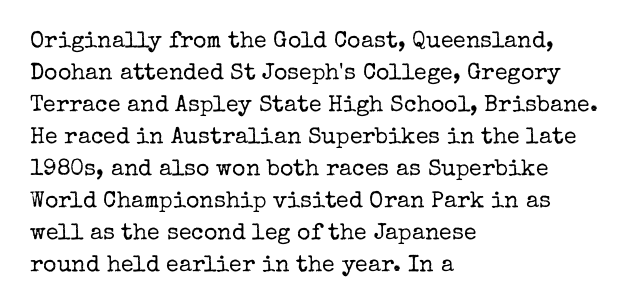
Q: Is the text bold? A: No.
Q: Is the text italic (slanted)? A: No, it is upright.
Q: Is the text underlined? A: No.
Q: How is the paragraph aligned? A: Left-aligned.
Q: Is the spacing between letters normal or unusually wide? A: Normal.
Q: Is the spacing between lines tight, normal or loose? A: Normal.
